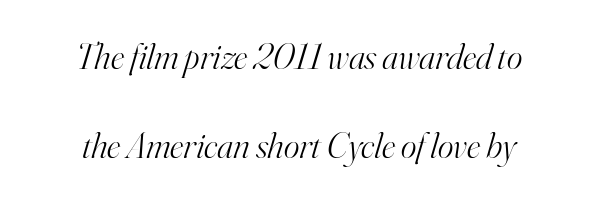
{"serif": "yes", "italic": "yes", "lean": "right", "slant_degrees": 16, "bold": "no", "weight": "light", "width": "normal", "stroke_contrast": "high", "x_height": "small", "monospaced": "no", "underline": "no", "align": "center", "line_spacing": "loose", "line_spacing_ratio": 2.41, "letter_spacing": "normal", "letter_spacing_em": 0.0, "glyph_px": 37}
